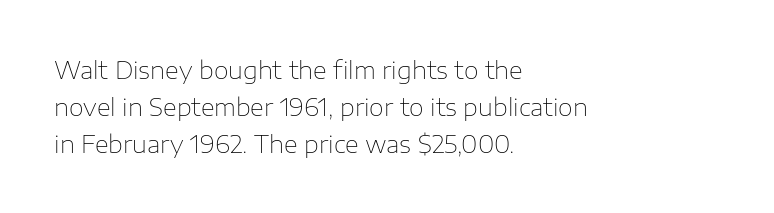
Q: Is the text bold? A: No.
Q: Is the text italic (slanted)? A: No, it is upright.
Q: Is the text underlined? A: No.
Q: How is the paragraph aligned? A: Left-aligned.
Q: Is the spacing between letters normal or unusually wide? A: Normal.
Q: Is the spacing between lines tight, normal or loose? A: Normal.
